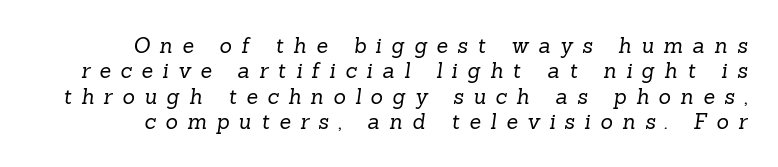
Q: Is the text bold? A: No.
Q: Is the text underlined? A: No.
Q: Is the spacing between letters normal or unusually wide? A: Unusually wide.
